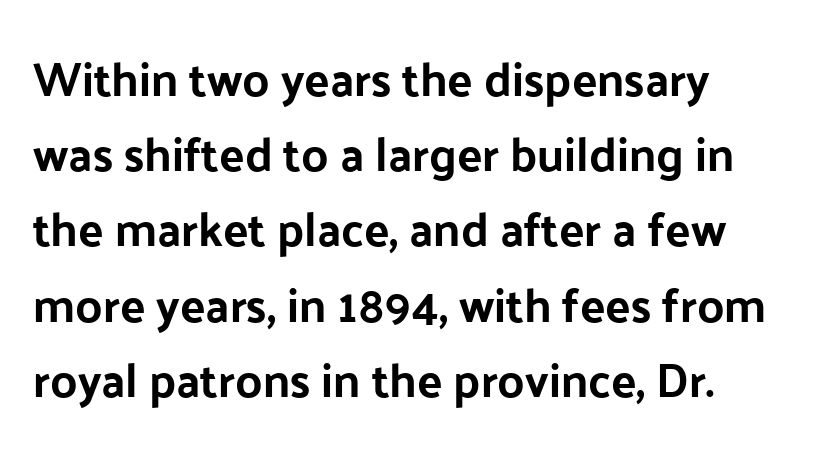
{"serif": "no", "italic": "no", "bold": "yes", "weight": "bold", "width": "normal", "stroke_contrast": "low", "x_height": "medium", "monospaced": "no", "underline": "no", "align": "left", "line_spacing": "normal", "line_spacing_ratio": 1.6, "letter_spacing": "normal", "letter_spacing_em": 0.0, "glyph_px": 47}
